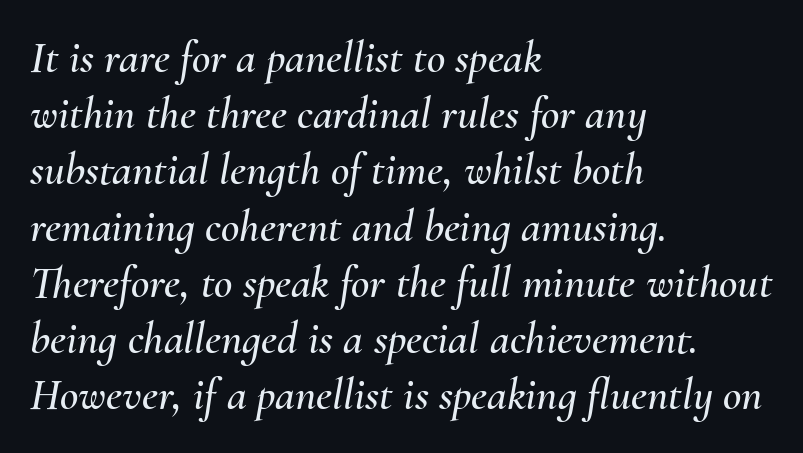
Q: Is the text italic (slanted)? A: Yes, it leans right by about 10 degrees.
Q: Is the text underlined? A: No.
Q: How is the paragraph aligned? A: Left-aligned.
Q: Is the spacing between letters normal or unusually wide? A: Normal.
Q: Is the spacing between lines tight, normal or loose? A: Normal.
Q: Width (condensed, normal, or wide)? A: Normal.
Q: Stroke contrast? A: Medium.
Q: x-height? A: Small.
Q: Monospaced? A: No.
